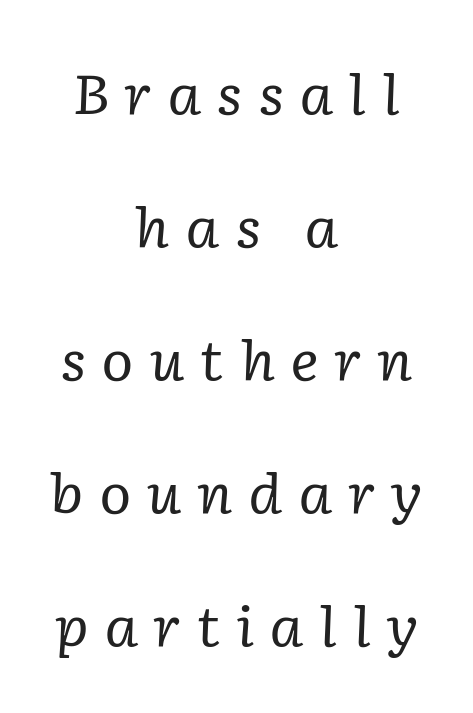
Line spacing here is loose. Centered paragraph, ragged on both sides. The space beneath each line is pristine and unruled. A serif font was chosen for this passage. Heaviness? Minimal to ordinary, like unemphasized prose. An italicized treatment has been applied to the whole sample.
